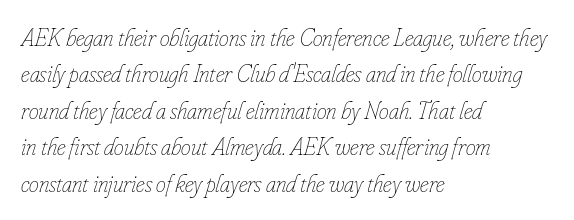
Q: Is the text bold? A: No.
Q: Is the text italic (slanted)? A: Yes, it leans right by about 16 degrees.
Q: Is the text underlined? A: No.
Q: How is the paragraph aligned? A: Left-aligned.
Q: Is the spacing between letters normal or unusually wide? A: Normal.
Q: Is the spacing between lines tight, normal or loose? A: Normal.
